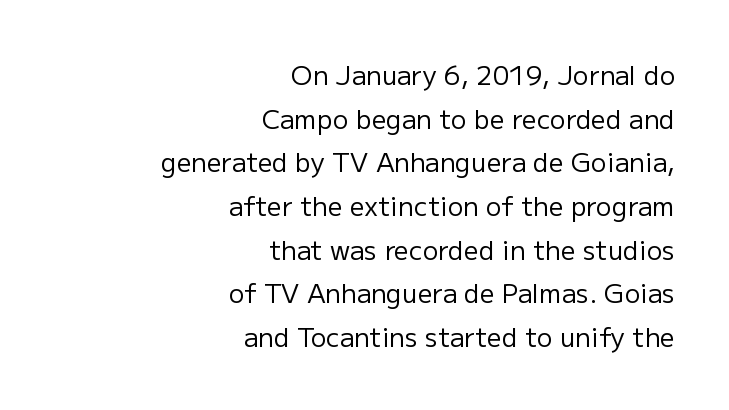
Q: Is the text bold? A: No.
Q: Is the text italic (slanted)? A: No, it is upright.
Q: Is the text underlined? A: No.
Q: How is the paragraph aligned? A: Right-aligned.
Q: Is the spacing between letters normal or unusually wide? A: Normal.
Q: Is the spacing between lines tight, normal or loose? A: Normal.
